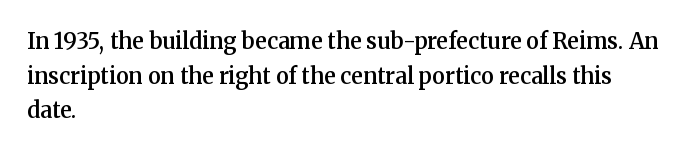
The font's upright variant was chosen for this text. Is the letter spacing exaggerated? No — it looks like the ordinary default. The face used here is a semibold: visibly heavier than regular, lighter than bold. Students, observe: this is what conventionally led text looks like. Every row of glyphs begins at an identical x-position on the left. Words float on clear page, feet unadorned.
